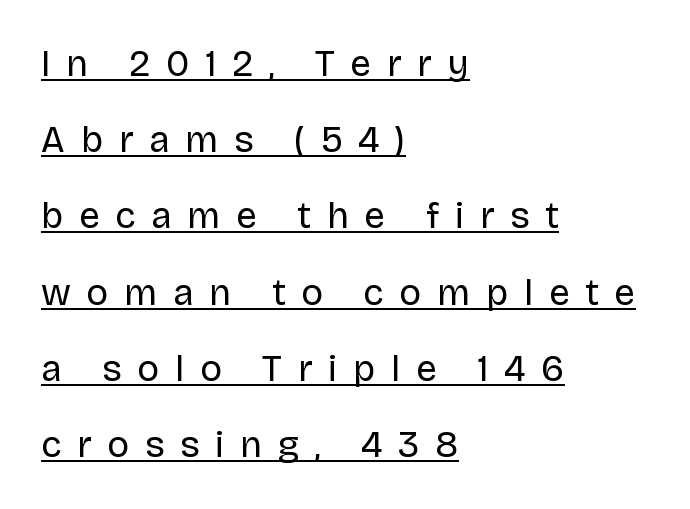
Q: Is the text bold? A: No.
Q: Is the text italic (slanted)? A: No, it is upright.
Q: Is the typeface a serif or a sans-serif typeface? A: Sans-serif.
Q: Is the text underlined? A: Yes.
Q: How is the paragraph aligned? A: Left-aligned.
Q: Is the spacing between letters normal or unusually wide? A: Unusually wide.
Q: Is the spacing between lines tight, normal or loose? A: Loose.
Q: Width (condensed, normal, or wide)? A: Normal.
Q: Stroke contrast? A: Low.
Q: x-height? A: Large.
Q: Monospaced? A: No.
